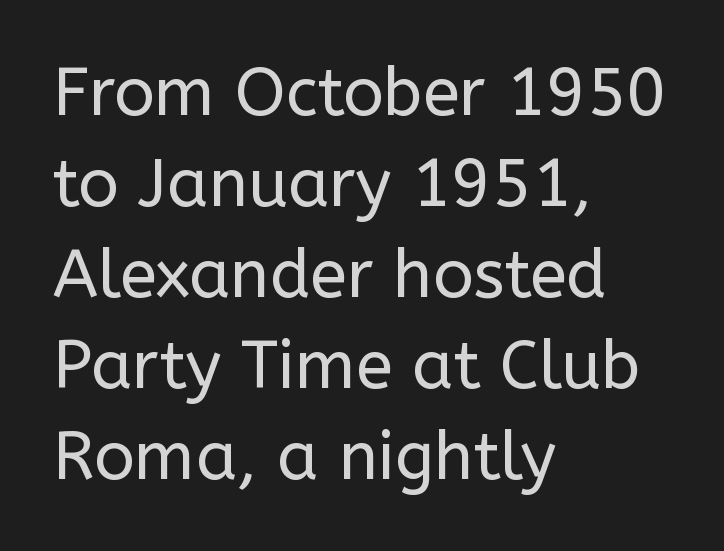
The image shows 67 px regular-weight sans-serif type, upright; set left-aligned, normal line spacing (1.36x), normal letter spacing, not underlined; low stroke contrast and a medium x-height.
